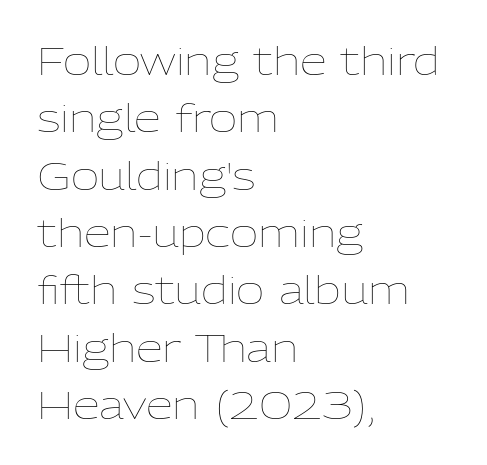
The image shows 39 px thin type, upright; set left-aligned, normal line spacing (1.47x), normal letter spacing, not underlined; low stroke contrast and a medium x-height.
